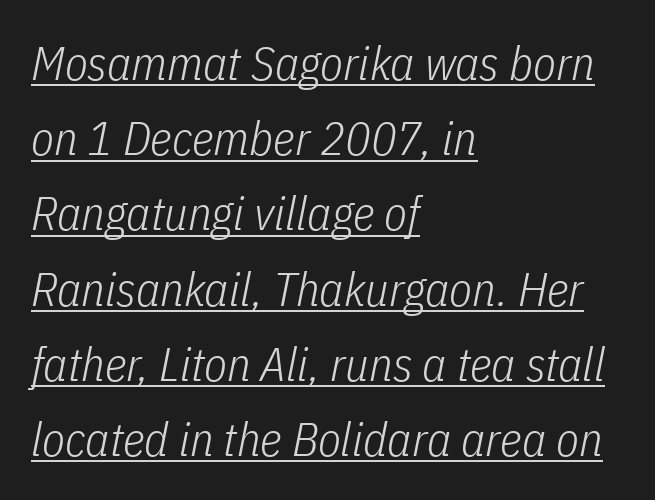
The image shows 47 px light, condensed type, italic (leaning right); set left-aligned, normal line spacing (1.6x), normal letter spacing, underlined; low stroke contrast and a medium x-height.
